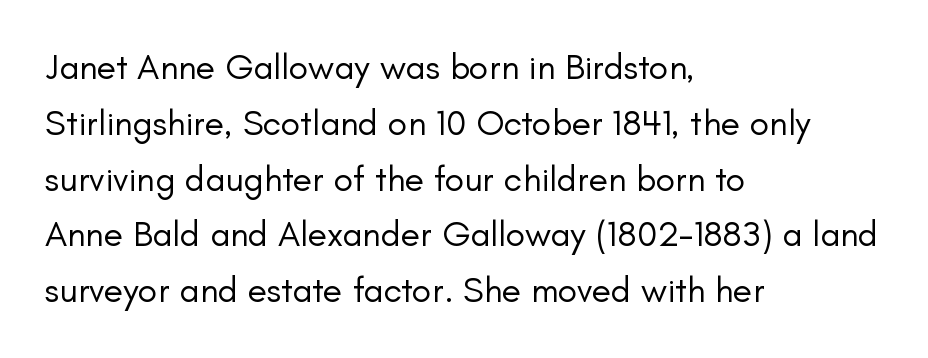
Q: Is the text bold? A: No.
Q: Is the text italic (slanted)? A: No, it is upright.
Q: Is the typeface a serif or a sans-serif typeface? A: Sans-serif.
Q: Is the text underlined? A: No.
Q: How is the paragraph aligned? A: Left-aligned.
Q: Is the spacing between letters normal or unusually wide? A: Normal.
Q: Is the spacing between lines tight, normal or loose? A: Normal.
Q: Width (condensed, normal, or wide)? A: Normal.
Q: Stroke contrast? A: Low.
Q: x-height? A: Small.
Q: Monospaced? A: No.
